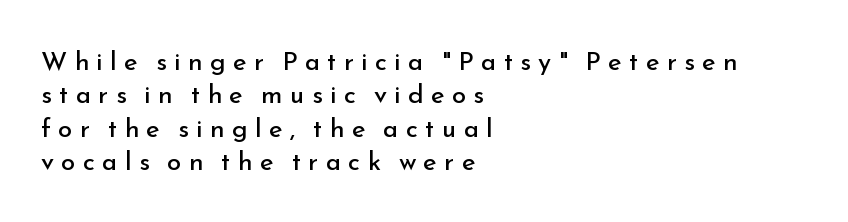
The block of text has a typical density, with ordinary space between rows. Descenders are the only things crossing below the line. Leftover space on each line is placed entirely after the last word. Posture: straight, roman, zero tilt. The font sits on the lighter half of the weight spectrum, regular included. Observe the wide spacing: letters keep a clear distance from each other.
